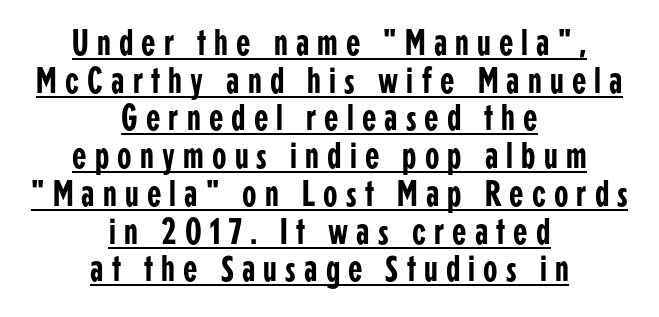
{"serif": "no", "italic": "no", "width": "condensed", "stroke_contrast": "low", "x_height": "medium", "monospaced": "no", "underline": "yes", "align": "center", "line_spacing": "tight", "line_spacing_ratio": 1.02, "letter_spacing": "wide", "letter_spacing_em": 0.22, "glyph_px": 37}
